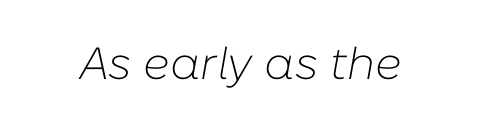
Q: Is the text bold? A: No.
Q: Is the text italic (slanted)? A: Yes, it leans right by about 10 degrees.
Q: Is the text underlined? A: No.
Q: Is the spacing between letters normal or unusually wide? A: Normal.
Q: Width (condensed, normal, or wide)? A: Normal.
Q: Stroke contrast? A: Low.
Q: x-height? A: Medium.
Q: Monospaced? A: No.
